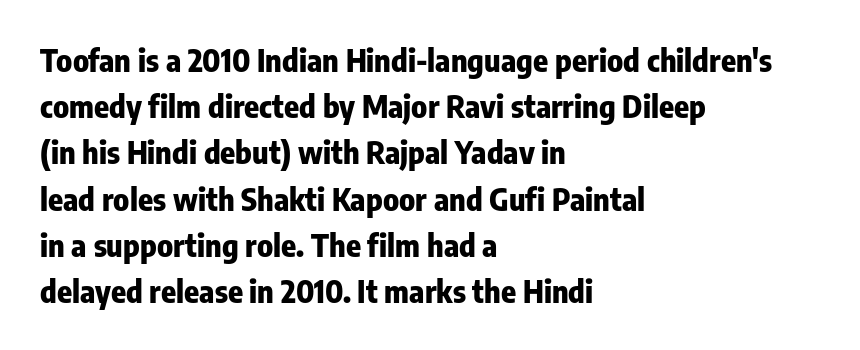
Spacing verdict: proportional, widths tailored to each character. Each letter's strokes conclude bluntly, with no projecting serifs. Underlining? Definitely not there. Pretty heavy lettering here — definitely bold. Nobody touched the tracking dial on this one.
